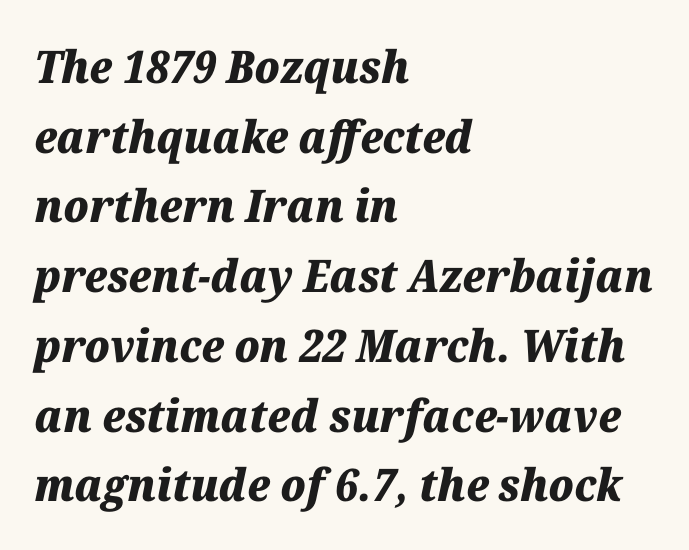
Q: Is the text bold? A: Yes.
Q: Is the text italic (slanted)? A: Yes, it leans right by about 12 degrees.
Q: Is the text underlined? A: No.
Q: How is the paragraph aligned? A: Left-aligned.
Q: Is the spacing between letters normal or unusually wide? A: Normal.
Q: Is the spacing between lines tight, normal or loose? A: Normal.
Q: Width (condensed, normal, or wide)? A: Normal.
Q: Stroke contrast? A: Medium.
Q: x-height? A: Medium.
Q: Monospaced? A: No.
